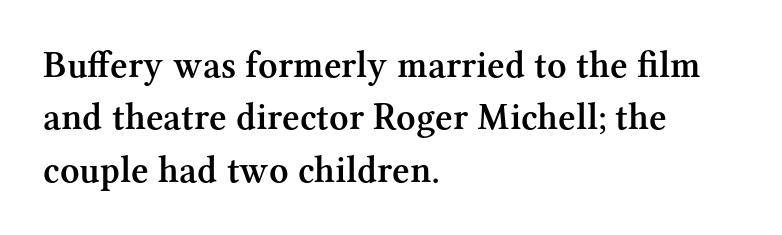
Q: Is the text bold? A: Semi-bold.
Q: Is the text italic (slanted)? A: No, it is upright.
Q: Is the typeface a serif or a sans-serif typeface? A: Serif.
Q: Is the text underlined? A: No.
Q: How is the paragraph aligned? A: Left-aligned.
Q: Is the spacing between letters normal or unusually wide? A: Normal.
Q: Is the spacing between lines tight, normal or loose? A: Normal.
Q: Width (condensed, normal, or wide)? A: Normal.
Q: Stroke contrast? A: Medium.
Q: x-height? A: Medium.
Q: Monospaced? A: No.
